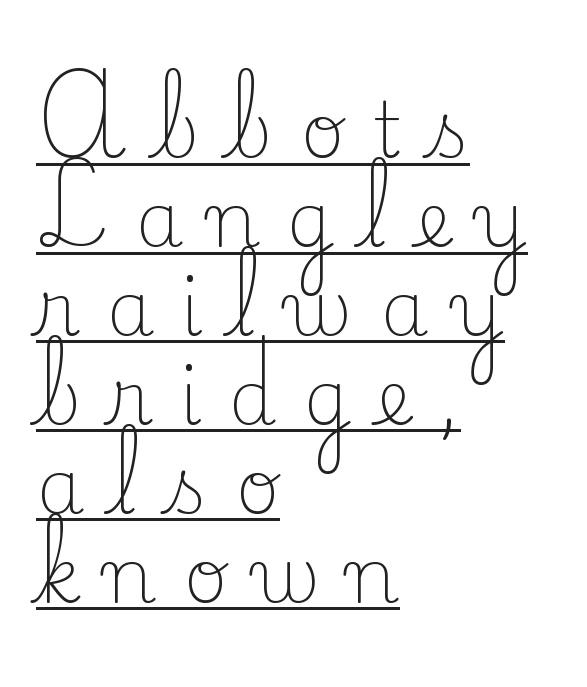
{"serif": "yes", "italic": "no", "bold": "no", "weight": "light", "width": "normal", "stroke_contrast": "low", "x_height": "small", "monospaced": "no", "underline": "yes", "align": "left", "line_spacing_ratio": 1.17, "letter_spacing": "wide", "letter_spacing_em": 0.35, "glyph_px": 76}
